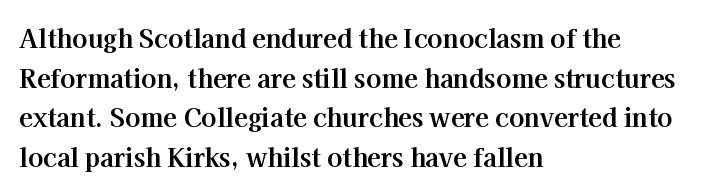
The image shows 25 px bold type, upright; set left-aligned, normal line spacing (1.59x), normal letter spacing, not underlined.
